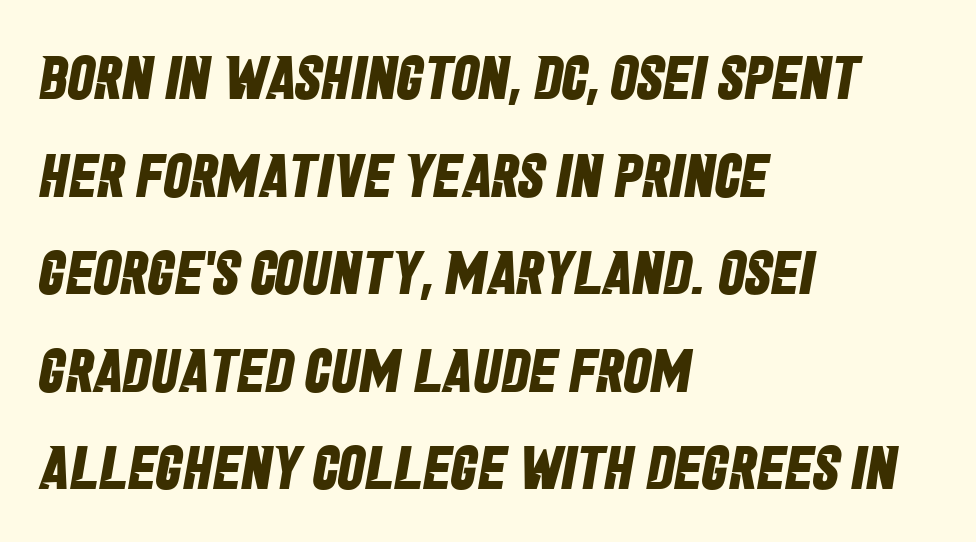
Short and long lines alike share a common starting point at left. The lines sit at an ordinary, default distance from one another. Clear beneath every line of the passage. The type family on display is of the sans-serif kind. The rendering uses natural spacing where letterforms have individual widths. The face used here is rendered with its standard letterfit.
